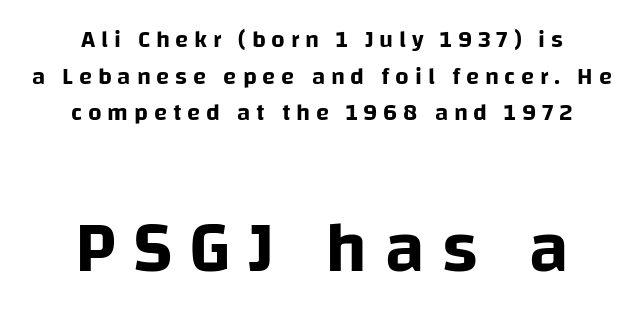
Q: Is the text italic (slanted)? A: No, it is upright.
Q: Is the typeface a serif or a sans-serif typeface? A: Sans-serif.
Q: Is the text underlined? A: No.
Q: How is the paragraph aligned? A: Centered.
Q: Is the spacing between letters normal or unusually wide? A: Unusually wide.
Q: Is the spacing between lines tight, normal or loose? A: Normal.
Q: Which block of text is set in a larger size, the first (top) or the second (bottom)? A: The second (bottom) one.
Q: Width (condensed, normal, or wide)? A: Normal.
Q: Stroke contrast? A: Low.
Q: x-height? A: Large.
Q: Monospaced? A: No.
